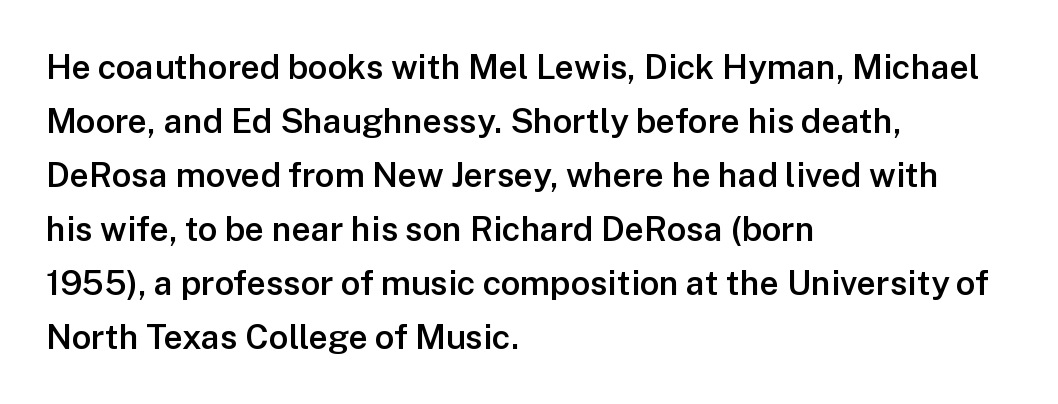
The image shows 34 px semibold sans-serif type, upright; set left-aligned, normal line spacing (1.59x), normal letter spacing, not underlined; low stroke contrast and a medium x-height.
